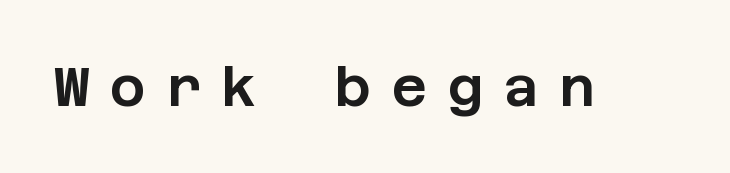
The image shows 55 px sans-serif type, upright; set unusually wide letter spacing (+0.37 em), not underlined; low stroke contrast and a large x-height.
